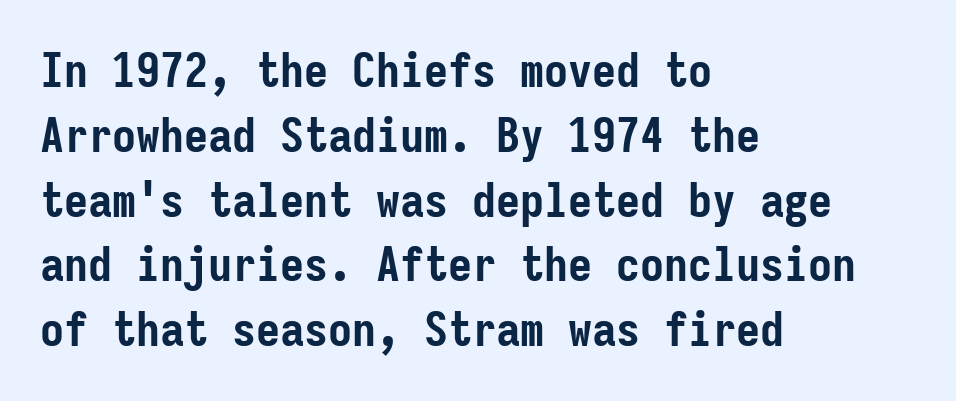
You could count columns in this text — the font is strictly monospaced. The rendering uses a moderate line-height, typical for paragraphs. The glyphs have the mass of a bold cut. Letterform terminals end flat and unadorned throughout the passage. Posture: vertical. This rendering uses left alignment, leaving the right contour irregular.
